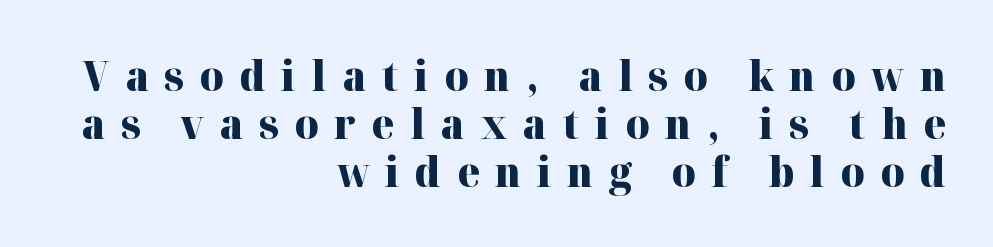
The image shows 41 px heavy serif type, upright; set right-aligned, line spacing 1.17x, unusually wide letter spacing (+0.38 em), not underlined; high stroke contrast and a medium x-height.
